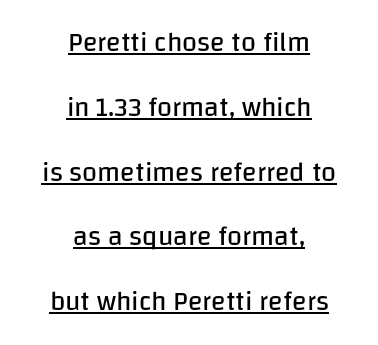
The image shows 27 px text type, upright; set centered, loose line spacing (2.4x), normal letter spacing, underlined.
